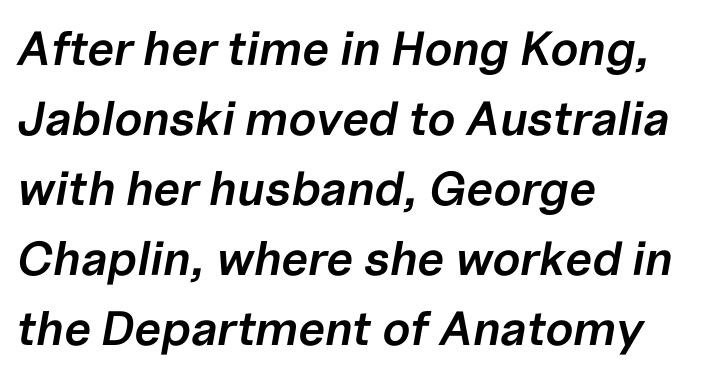
The rag falls on the right side of this text block. Is the type slanted? Yes — the strokes lean at a clear angle. Honestly, there is no underline to notice here at all. Varying glyph widths throughout — classic text-font behaviour. Heft: intermediate — a semibold. In terms of leading, this rendering sits right in the middle.
